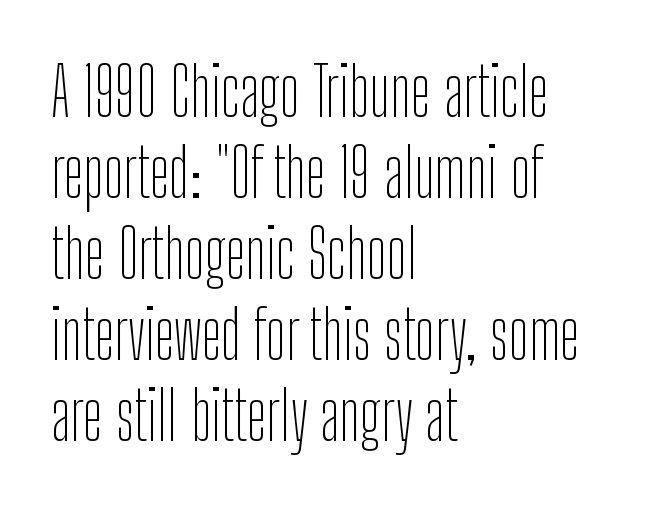
Q: Is the text bold? A: No.
Q: Is the text italic (slanted)? A: No, it is upright.
Q: Is the typeface a serif or a sans-serif typeface? A: Sans-serif.
Q: Is the text underlined? A: No.
Q: How is the paragraph aligned? A: Left-aligned.
Q: Is the spacing between letters normal or unusually wide? A: Normal.
Q: Width (condensed, normal, or wide)? A: Condensed.
Q: Stroke contrast? A: Low.
Q: x-height? A: Medium.
Q: Monospaced? A: No.
